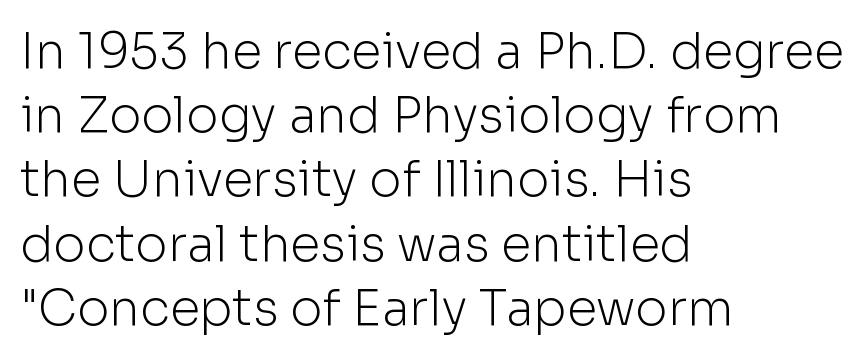
{"serif": "no", "italic": "no", "bold": "no", "weight": "light", "width": "normal", "stroke_contrast": "low", "x_height": "medium", "monospaced": "no", "underline": "no", "align": "left", "line_spacing": "normal", "line_spacing_ratio": 1.31, "letter_spacing": "normal", "letter_spacing_em": 0.0, "glyph_px": 49}
